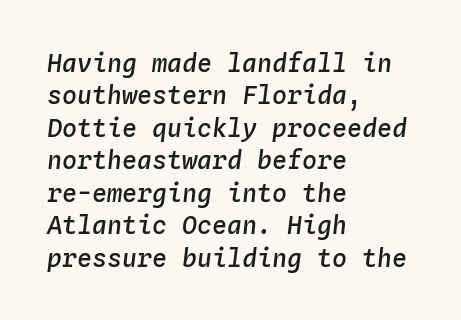
The image shows 25 px text type, italic (leaning right); set left-aligned, normal line spacing (1.3x), normal letter spacing, not underlined.
